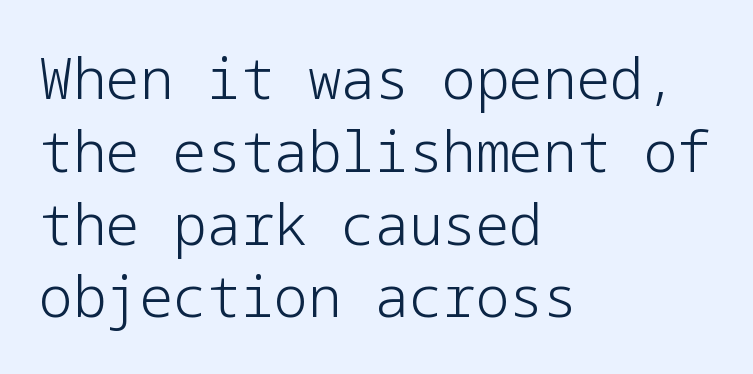
Q: Is the text bold? A: No.
Q: Is the text italic (slanted)? A: No, it is upright.
Q: Is the typeface a serif or a sans-serif typeface? A: Sans-serif.
Q: Is the text underlined? A: No.
Q: How is the paragraph aligned? A: Left-aligned.
Q: Is the spacing between letters normal or unusually wide? A: Normal.
Q: Is the spacing between lines tight, normal or loose? A: Normal.
Q: Width (condensed, normal, or wide)? A: Normal.
Q: Stroke contrast? A: Low.
Q: x-height? A: Medium.
